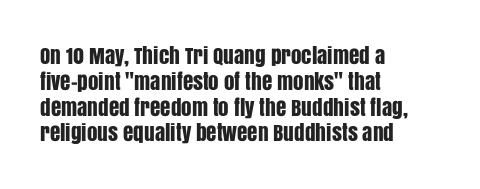
Underline: absent. This rendering uses left alignment, leaving the right contour irregular. A typesetter would mark this as roman, not italic. In terms of letterspacing, this is plain default setting.
